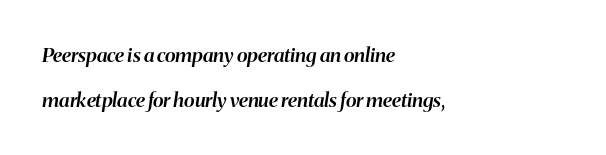
Nobody touched the tracking dial on this one. The glyphs have the mass of a demibold cut, below bold. One-word summary of the alignment: left. The passage shown leans; its letterforms are oblique.
